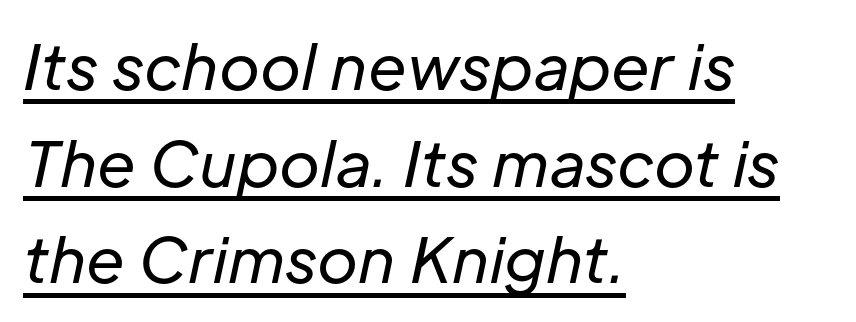
Looks like regular typesetting: each glyph gets only the width it needs. If you drew a line through each stem, it would be angled. This sample carries an underscore along the baseline area. The font is comparable to plain body text, perhaps lighter.
